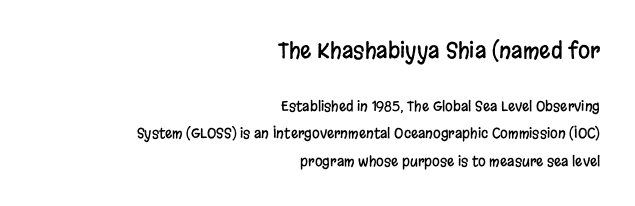
Q: Is the text italic (slanted)? A: No, it is upright.
Q: Is the text underlined? A: No.
Q: How is the paragraph aligned? A: Right-aligned.
Q: Is the spacing between letters normal or unusually wide? A: Normal.
Q: Is the spacing between lines tight, normal or loose? A: Loose.
Q: Which block of text is set in a larger size, the first (top) or the second (bottom)? A: The first (top) one.
